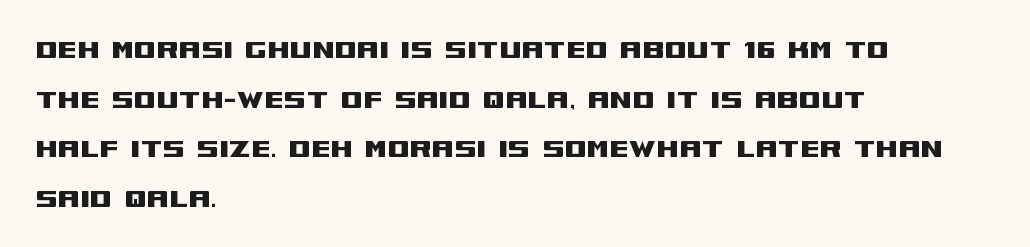
Notice how descenders clear the ascenders below comfortably — that's standard leading. Underlining? Definitely not there. Italic: no, the glyphs are upright roman. Look at the tracking — it's just the regular setting, nothing added.
